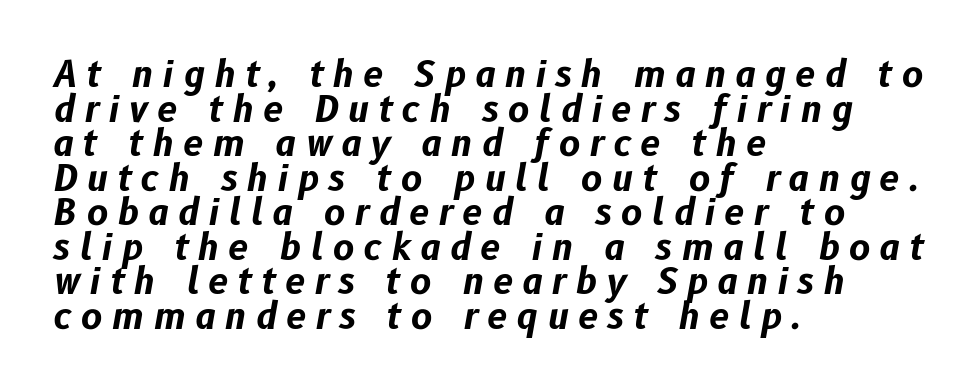
The image shows 36 px bold type, italic (leaning right); set left-aligned, tight line spacing (0.96x), unusually wide letter spacing (+0.26 em), not underlined; low stroke contrast and a medium x-height.
